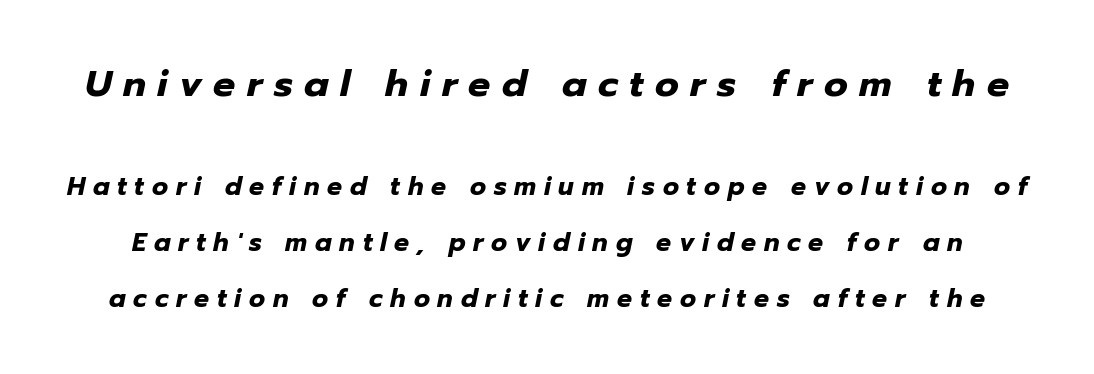
Any mark beneath the type? The region is blank. Does the lettering tilt? It does — this is italic. The rendering shrinks the type as you move from the upper chunk to the lower. Inter-character spacing is expanded well beyond the font's built-in metrics. Line spacing here is loose.
